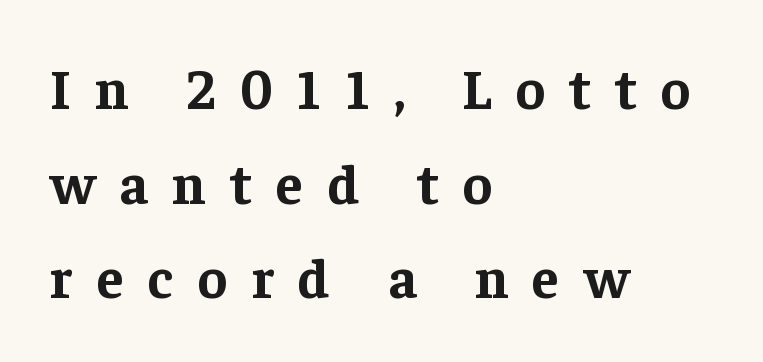
Q: Is the text bold? A: Yes.
Q: Is the text italic (slanted)? A: No, it is upright.
Q: Is the typeface a serif or a sans-serif typeface? A: Serif.
Q: Is the text underlined? A: No.
Q: How is the paragraph aligned? A: Left-aligned.
Q: Is the spacing between letters normal or unusually wide? A: Unusually wide.
Q: Is the spacing between lines tight, normal or loose? A: Normal.
Q: Width (condensed, normal, or wide)? A: Normal.
Q: Stroke contrast? A: Low.
Q: x-height? A: Medium.
Q: Monospaced? A: No.
